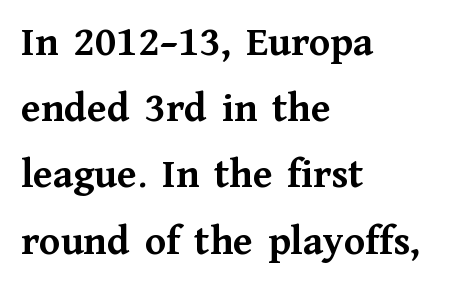
The image shows 43 px semibold serif type, upright; set left-aligned, normal line spacing (1.54x), normal letter spacing, not underlined; medium stroke contrast and a medium x-height.
